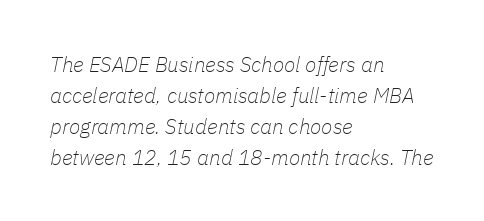
The image shows 21 px text type, italic (leaning right); set left-aligned, normal line spacing (1.47x), normal letter spacing, not underlined.
